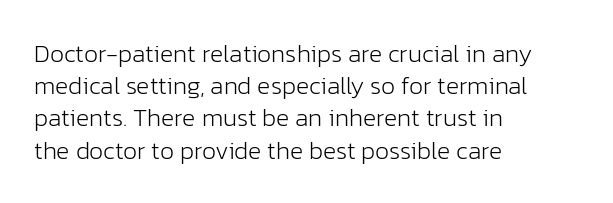
These lines keep a tight, regular rhythm from letter to letter. This sample is left-justified, so line endings fall wherever the words run out. The space between consecutive lines is moderate. Do the letters lean? They stand straight. The passage shown is not underscored anywhere. Stems and bowls with no extra thickness — not bold.
